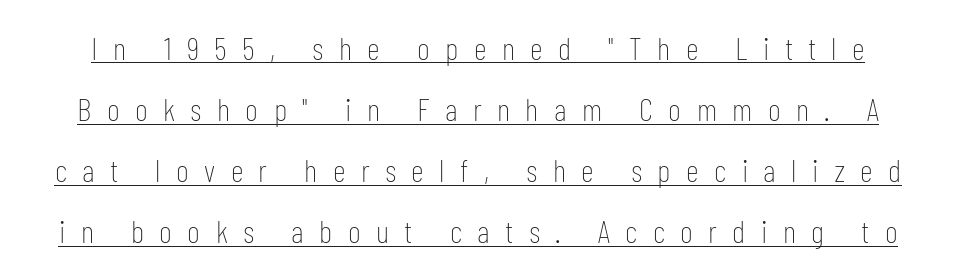
{"serif": "no", "italic": "no", "bold": "no", "weight": "thin", "width": "condensed", "stroke_contrast": "low", "x_height": "medium", "monospaced": "no", "underline": "yes", "line_spacing": "loose", "line_spacing_ratio": 1.91, "letter_spacing": "wide", "letter_spacing_em": 0.48, "glyph_px": 32}
